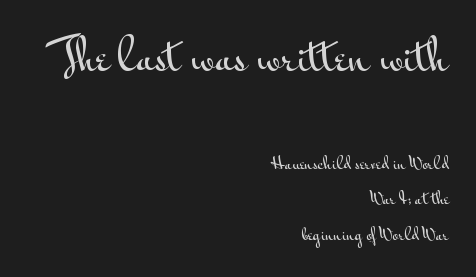
The rendering shrinks the type as you move from the upper chunk to the lower. The face used here is rendered with its standard letterfit. This rendering features lettering with no underline. You could not count columns in this text — the font is proportionally spaced.
